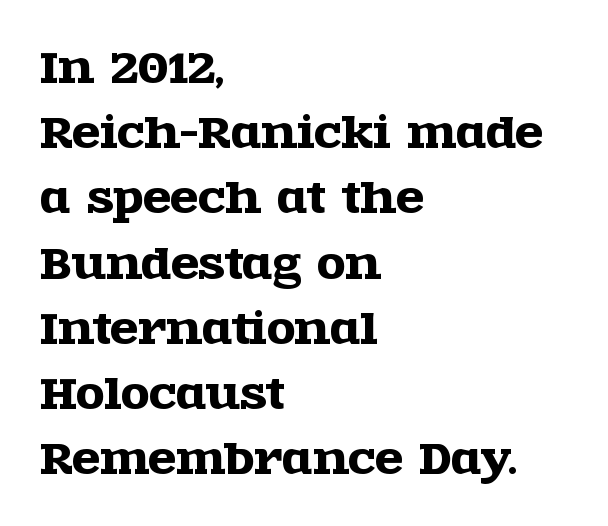
The image shows 41 px wide serif type, upright; set left-aligned, normal line spacing (1.59x), normal letter spacing, not underlined; a large x-height.
